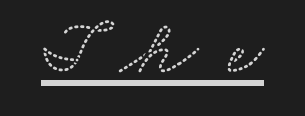
The image shows 79 px wide serif type; set unusually wide letter spacing (+0.38 em), underlined; low stroke contrast and a small x-height.
